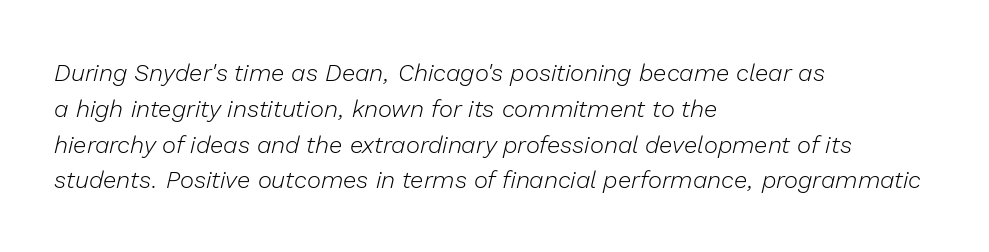
Q: Is the text bold? A: No.
Q: Is the text italic (slanted)? A: Yes, it leans right by about 13 degrees.
Q: Is the text underlined? A: No.
Q: How is the paragraph aligned? A: Left-aligned.
Q: Is the spacing between letters normal or unusually wide? A: Normal.
Q: Is the spacing between lines tight, normal or loose? A: Normal.
